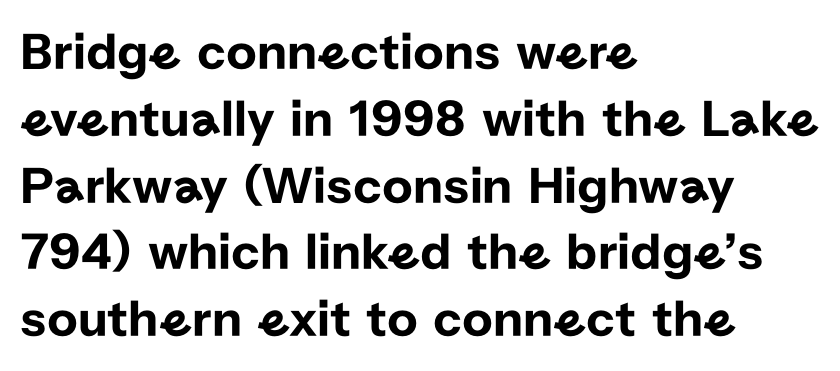
Q: Is the text italic (slanted)? A: No, it is upright.
Q: Is the typeface a serif or a sans-serif typeface? A: Sans-serif.
Q: Is the text underlined? A: No.
Q: How is the paragraph aligned? A: Left-aligned.
Q: Is the spacing between letters normal or unusually wide? A: Normal.
Q: Is the spacing between lines tight, normal or loose? A: Normal.
Q: Width (condensed, normal, or wide)? A: Normal.
Q: Stroke contrast? A: Low.
Q: x-height? A: Medium.
Q: Monospaced? A: No.
